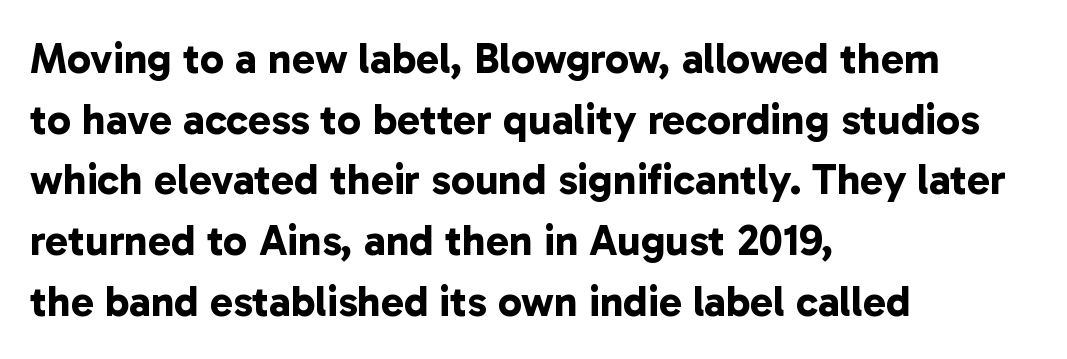
Q: Is the text bold? A: Yes.
Q: Is the typeface a serif or a sans-serif typeface? A: Sans-serif.
Q: Is the text underlined? A: No.
Q: How is the paragraph aligned? A: Left-aligned.
Q: Is the spacing between letters normal or unusually wide? A: Normal.
Q: Is the spacing between lines tight, normal or loose? A: Normal.
Q: Width (condensed, normal, or wide)? A: Normal.
Q: Stroke contrast? A: Low.
Q: x-height? A: Medium.
Q: Monospaced? A: No.
